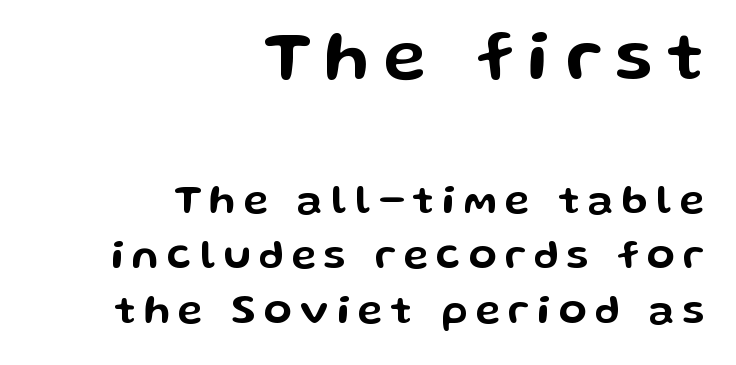
The image shows 71 px wide sans-serif type, upright; set right-aligned, normal line spacing (1.35x), unusually wide letter spacing (+0.2 em), not underlined; the first (top) block is 1.73x larger; low stroke contrast and a medium x-height.
